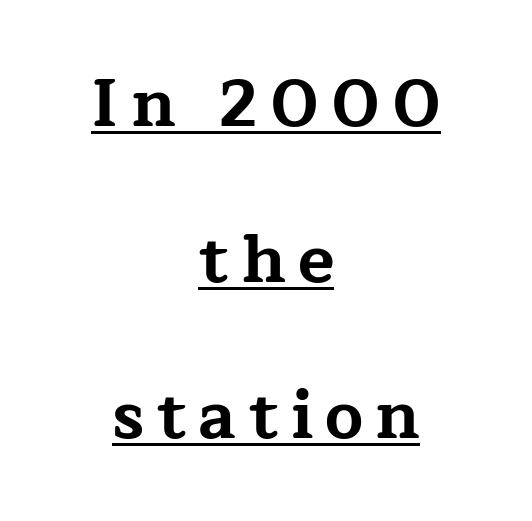
The image shows 67 px bold, wide serif type, upright; set centered, loose line spacing (2.33x), underlined; low stroke contrast and a medium x-height.
